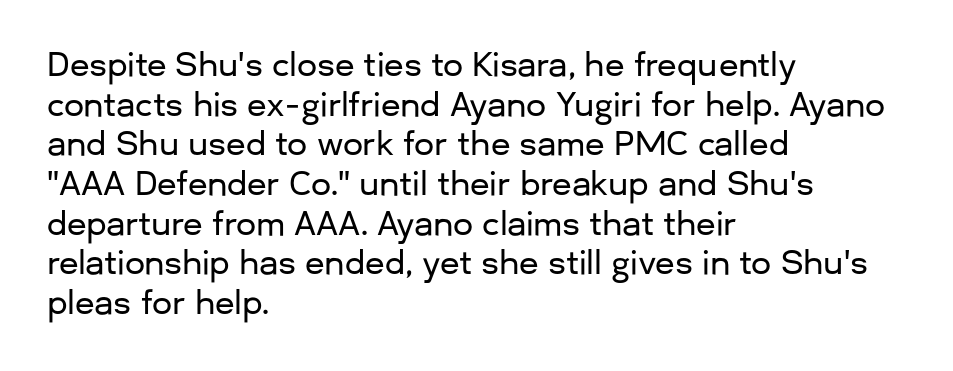
{"serif": "no", "italic": "no", "width": "normal", "stroke_contrast": "low", "x_height": "medium", "monospaced": "no", "underline": "no", "align": "left", "line_spacing_ratio": 1.24, "letter_spacing": "normal", "letter_spacing_em": 0.0, "glyph_px": 32}
